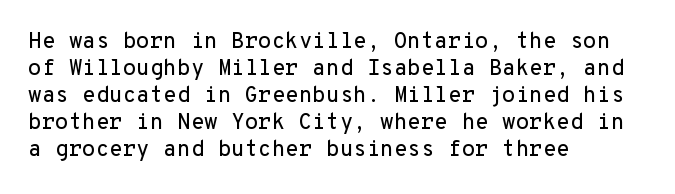
{"italic": "no", "underline": "no", "align": "left", "line_spacing_ratio": 1.23, "letter_spacing": "normal", "letter_spacing_em": 0.0, "glyph_px": 22}
